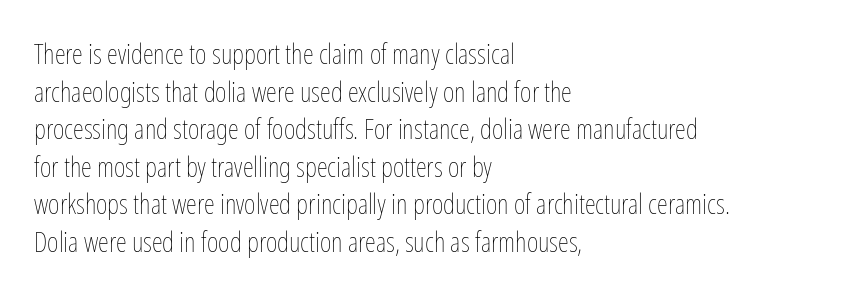
{"italic": "no", "bold": "no", "weight": "thin", "width": "condensed", "stroke_contrast": "low", "x_height": "medium", "monospaced": "no", "underline": "no", "align": "left", "line_spacing": "normal", "line_spacing_ratio": 1.34, "letter_spacing": "normal", "letter_spacing_em": 0.0, "glyph_px": 28}
